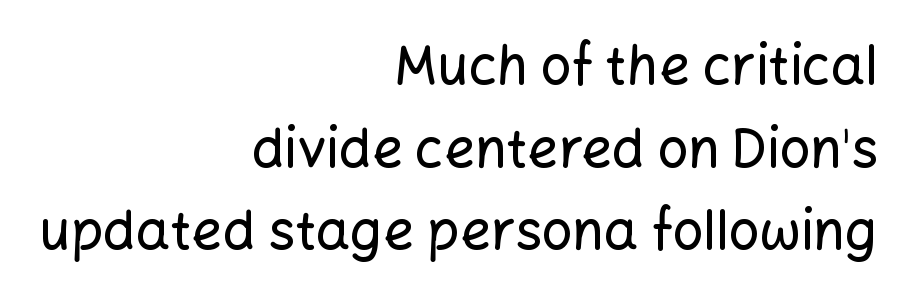
A bare baseline throughout the passage. It's the straight-up-and-down kind of type. Look at the tracking — it's just the regular setting, nothing added. Serifs: no, the terminals of the letterforms are clean. The block of text has a typical density, with ordinary space between rows.
